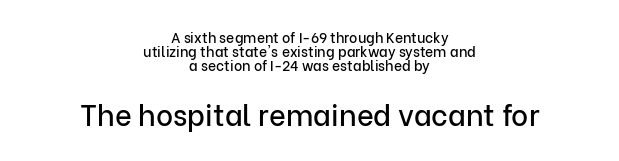
{"serif": "no", "italic": "no", "width": "normal", "stroke_contrast": "low", "x_height": "medium", "monospaced": "no", "underline": "no", "align": "center", "line_spacing": "tight", "line_spacing_ratio": 1.0, "letter_spacing": "normal", "letter_spacing_em": 0.0, "larger_block": "second", "size_ratio": 2.07, "glyph_px": 29}
